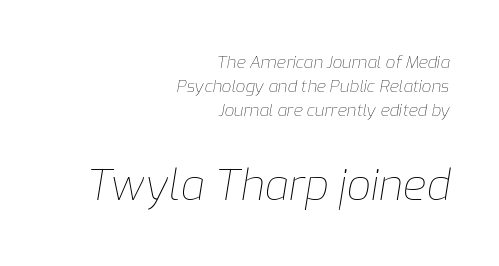
The image shows 43 px thin type, italic (leaning right); set right-aligned, normal line spacing (1.41x), normal letter spacing, not underlined; the second (bottom) block is 2.53x larger; low stroke contrast and a medium x-height.
